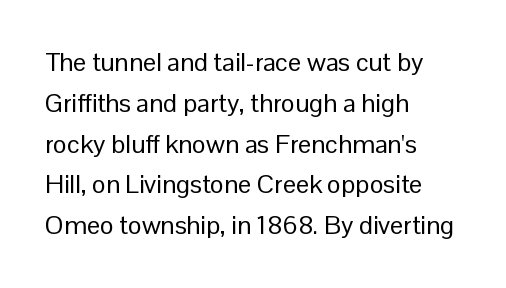
{"italic": "no", "bold": "no", "underline": "no", "align": "left", "line_spacing": "normal", "line_spacing_ratio": 1.57, "letter_spacing": "normal", "letter_spacing_em": 0.0, "glyph_px": 26}
